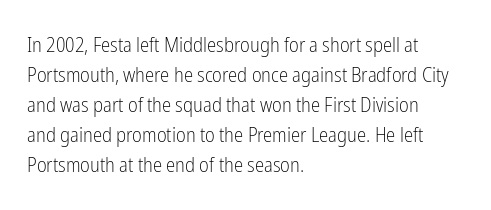
{"italic": "no", "bold": "no", "underline": "no", "align": "left", "line_spacing": "normal", "line_spacing_ratio": 1.43, "letter_spacing": "normal", "letter_spacing_em": 0.0, "glyph_px": 21}
